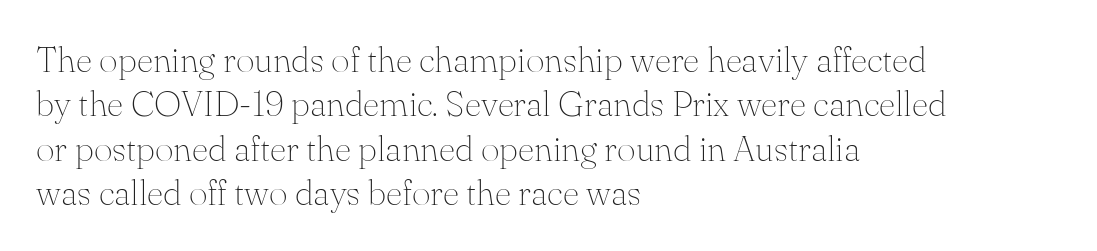
Q: Is the text bold? A: No.
Q: Is the text italic (slanted)? A: No, it is upright.
Q: Is the typeface a serif or a sans-serif typeface? A: Serif.
Q: Is the text underlined? A: No.
Q: How is the paragraph aligned? A: Left-aligned.
Q: Is the spacing between letters normal or unusually wide? A: Normal.
Q: Width (condensed, normal, or wide)? A: Normal.
Q: Stroke contrast? A: Medium.
Q: x-height? A: Small.
Q: Monospaced? A: No.
